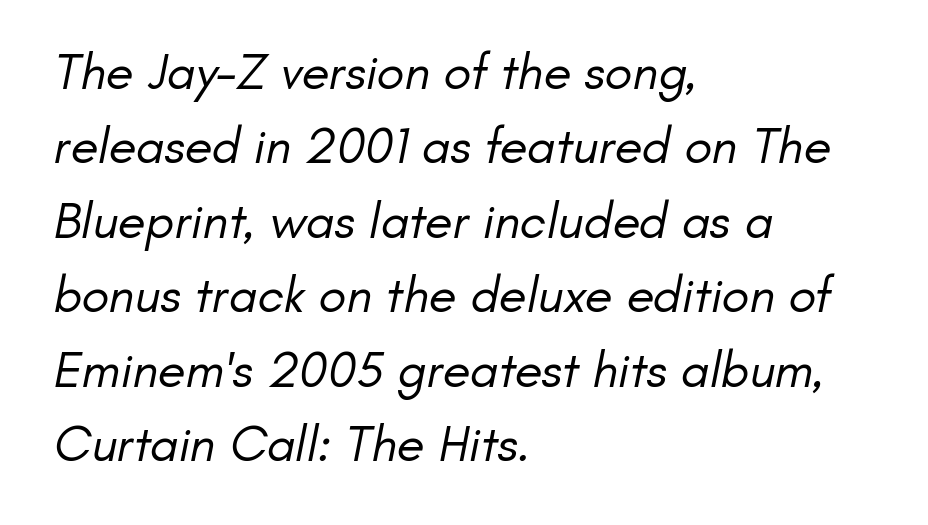
{"serif": "no", "bold": "no", "weight": "regular", "width": "normal", "stroke_contrast": "low", "x_height": "small", "monospaced": "no", "underline": "no", "align": "left", "line_spacing": "normal", "line_spacing_ratio": 1.46, "letter_spacing": "normal", "letter_spacing_em": 0.0, "glyph_px": 51}
